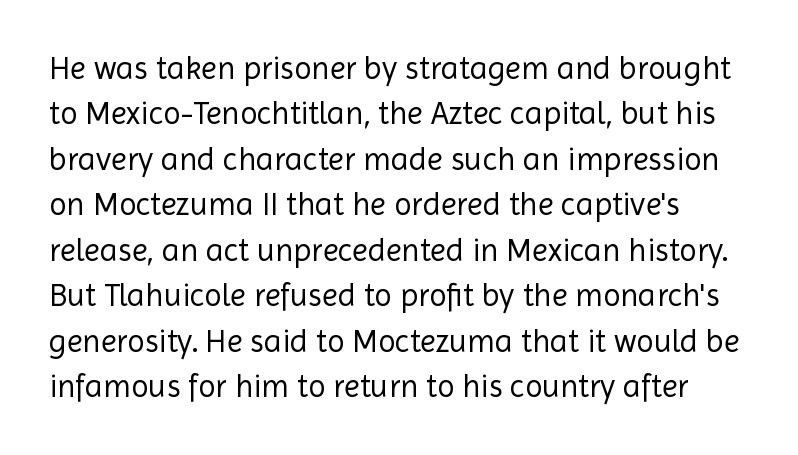
{"serif": "no", "italic": "no", "bold": "no", "weight": "regular", "width": "normal", "x_height": "medium", "monospaced": "no", "underline": "no", "line_spacing": "normal", "line_spacing_ratio": 1.42, "letter_spacing": "normal", "letter_spacing_em": 0.0, "glyph_px": 32}
